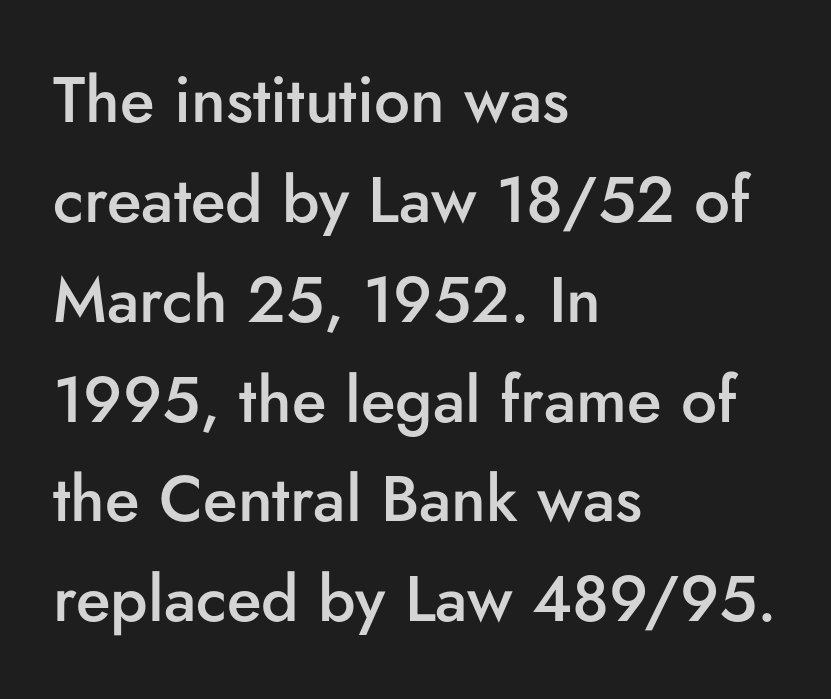
The image shows 64 px semibold sans-serif type, upright; set left-aligned, normal line spacing (1.56x), normal letter spacing, not underlined; low stroke contrast and a small x-height.
